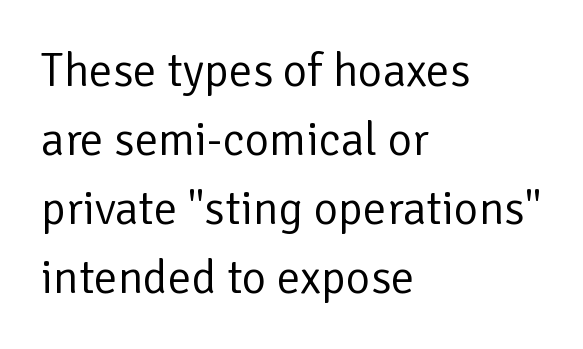
Q: Is the text bold? A: No.
Q: Is the text italic (slanted)? A: No, it is upright.
Q: Is the typeface a serif or a sans-serif typeface? A: Sans-serif.
Q: Is the text underlined? A: No.
Q: How is the paragraph aligned? A: Left-aligned.
Q: Is the spacing between letters normal or unusually wide? A: Normal.
Q: Is the spacing between lines tight, normal or loose? A: Normal.
Q: Width (condensed, normal, or wide)? A: Normal.
Q: Stroke contrast? A: Low.
Q: x-height? A: Medium.
Q: Monospaced? A: No.
